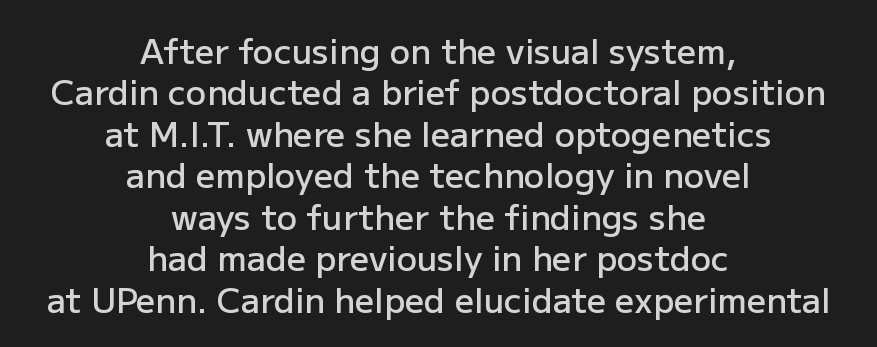
Q: Is the text bold? A: Semi-bold.
Q: Is the text italic (slanted)? A: No, it is upright.
Q: Is the typeface a serif or a sans-serif typeface? A: Sans-serif.
Q: Is the text underlined? A: No.
Q: How is the paragraph aligned? A: Centered.
Q: Is the spacing between letters normal or unusually wide? A: Normal.
Q: Width (condensed, normal, or wide)? A: Normal.
Q: Stroke contrast? A: Low.
Q: x-height? A: Medium.
Q: Monospaced? A: No.
